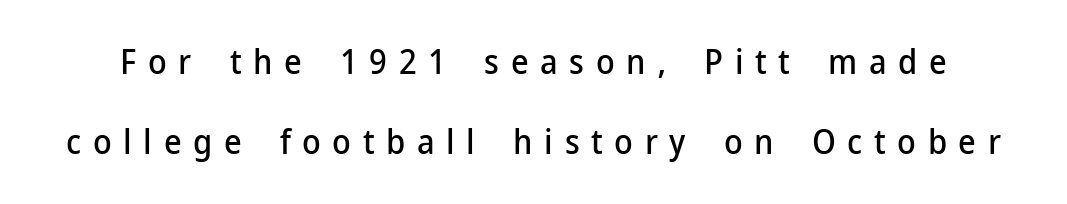
The vertical gap from one line to the next is large. Display-style spreading of the glyphs; the letterfit is very open. Descenders are the only things crossing below the line. Proportional: the letters do not fall into vertical columns. The designer went with a sans here, leaving each stem footless. The letters stand straight up with perfectly vertical stems.
